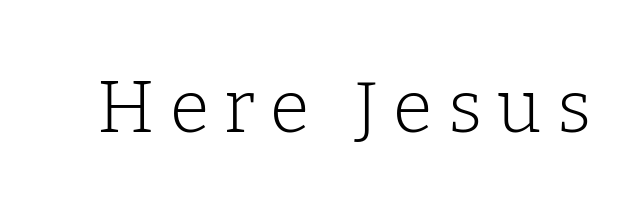
{"serif": "yes", "italic": "no", "bold": "no", "weight": "light", "width": "normal", "stroke_contrast": "low", "x_height": "medium", "monospaced": "no", "underline": "no", "letter_spacing": "wide", "letter_spacing_em": 0.21, "glyph_px": 72}
